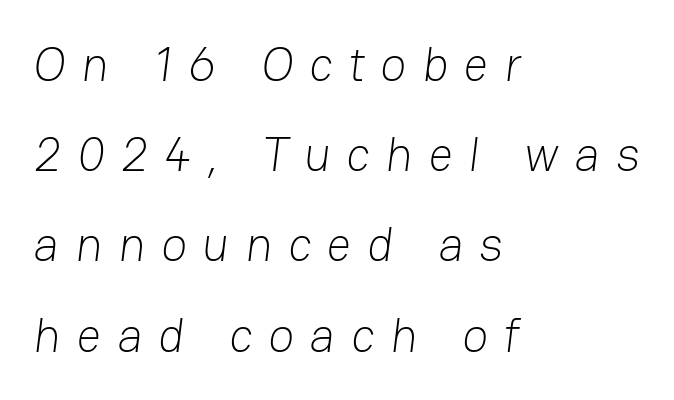
The passage is arranged the way most books set body copy — flush left. Character widths vary here, with narrow letters taking less room than wide ones. Look at the bottom of the vertical strokes: they stop flat, with no serifs. No chunkiness to these letters — they're not bold.
